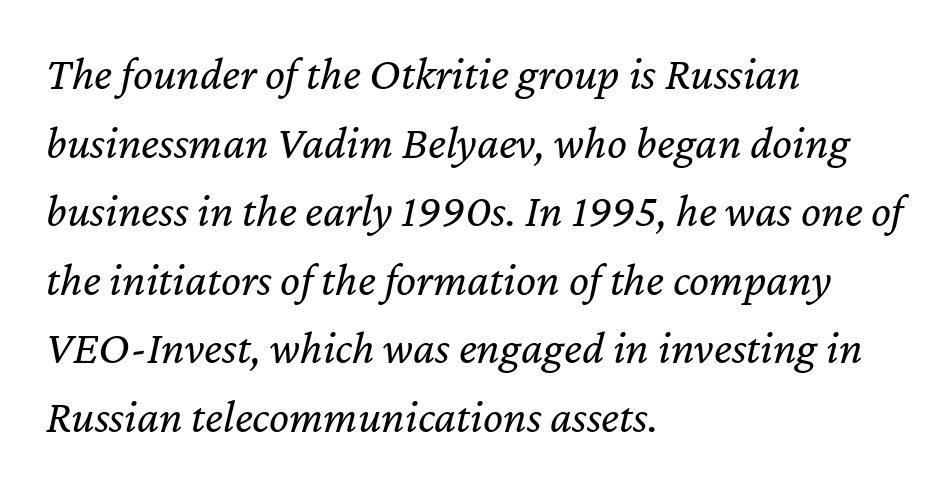
The image shows 47 px regular-weight type, italic (leaning right); set left-aligned, normal line spacing (1.46x), normal letter spacing, not underlined; low stroke contrast and a medium x-height.
